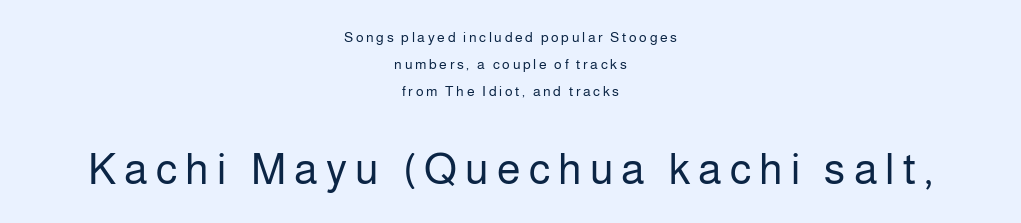
Q: Is the text bold? A: No.
Q: Is the text italic (slanted)? A: No, it is upright.
Q: Is the typeface a serif or a sans-serif typeface? A: Sans-serif.
Q: Is the text underlined? A: No.
Q: How is the paragraph aligned? A: Centered.
Q: Is the spacing between lines tight, normal or loose? A: Loose.
Q: Which block of text is set in a larger size, the first (top) or the second (bottom)? A: The second (bottom) one.
Q: Width (condensed, normal, or wide)? A: Normal.
Q: Stroke contrast? A: Low.
Q: x-height? A: Medium.
Q: Monospaced? A: No.
